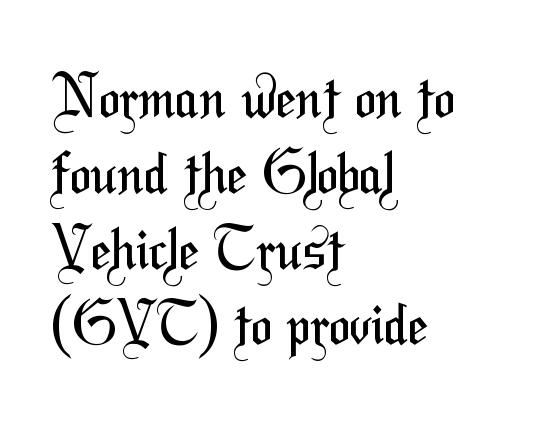
{"serif": "no", "bold": "no", "weight": "regular", "width": "condensed", "stroke_contrast": "medium", "x_height": "medium", "monospaced": "no", "underline": "no", "align": "left", "line_spacing": "normal", "line_spacing_ratio": 1.33, "letter_spacing": "normal", "letter_spacing_em": 0.0, "glyph_px": 57}
